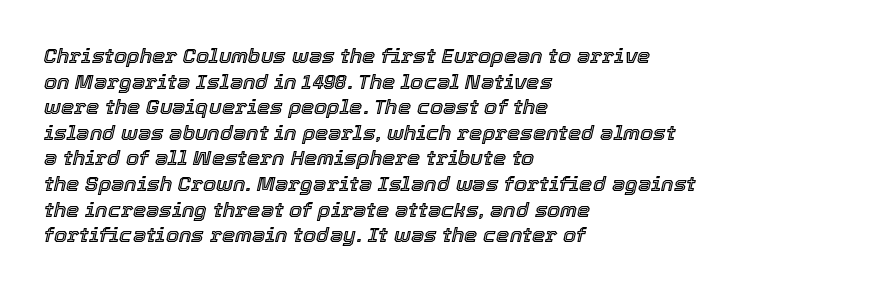
The image shows 21 px text type, italic (leaning right); set left-aligned, line spacing 1.22x, normal letter spacing, not underlined.
